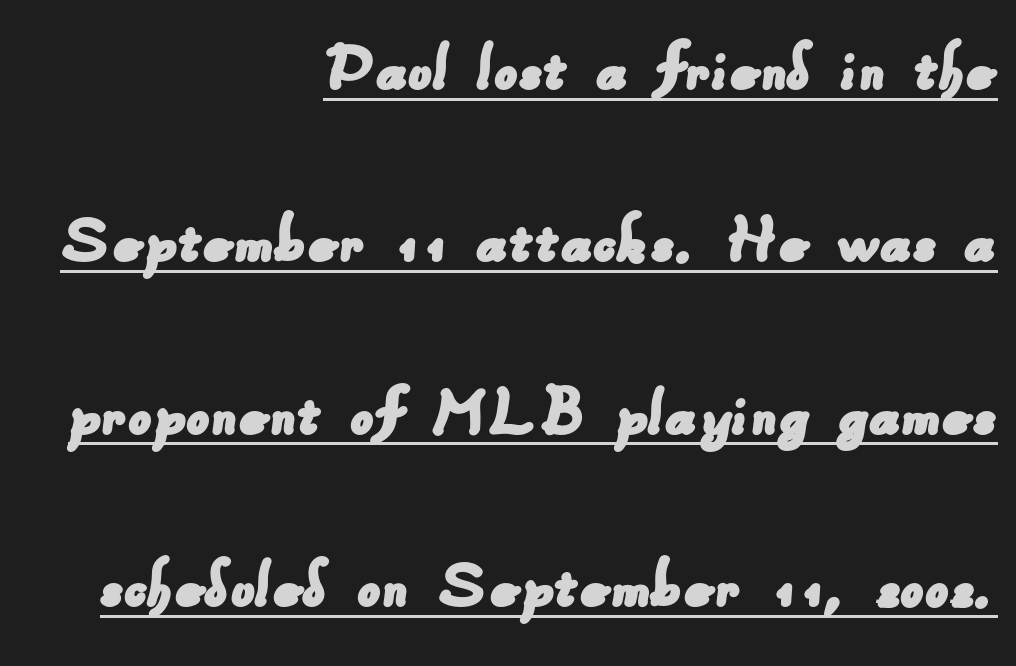
The image shows 74 px sans-serif type; set right-aligned, loose line spacing (2.33x), normal letter spacing, underlined; low stroke contrast and a small x-height.
